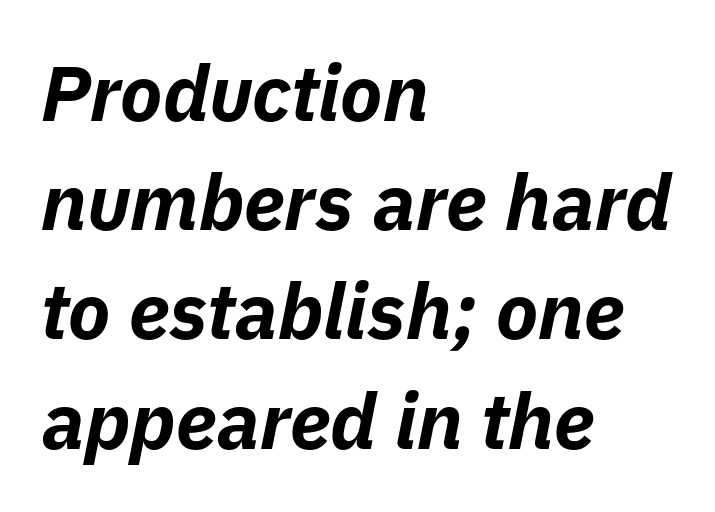
{"italic": "yes", "lean": "right", "slant_degrees": 11, "bold": "yes", "weight": "bold", "width": "normal", "stroke_contrast": "low", "x_height": "medium", "monospaced": "no", "underline": "no", "align": "left", "line_spacing": "normal", "line_spacing_ratio": 1.4, "letter_spacing": "normal", "letter_spacing_em": 0.0, "glyph_px": 78}
